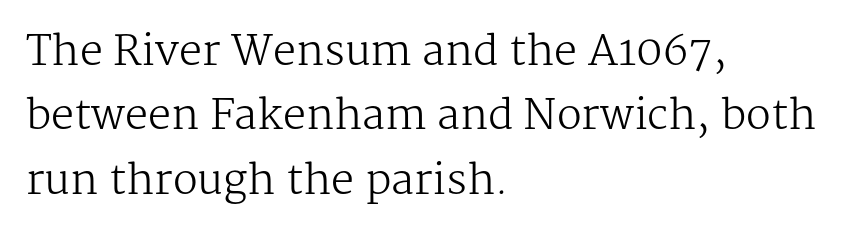
The image shows 41 px regular-weight serif type, upright; set left-aligned, normal line spacing (1.57x), normal letter spacing, not underlined; medium stroke contrast and a medium x-height.
